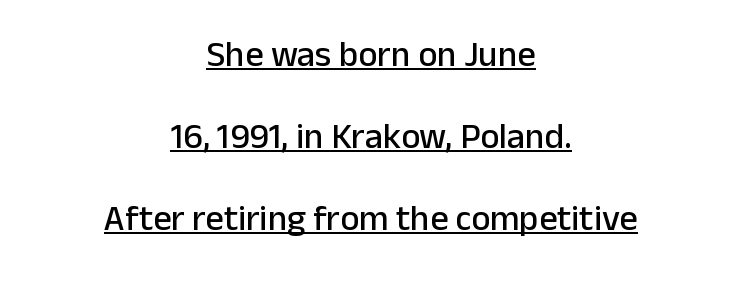
Q: Is the text italic (slanted)? A: No, it is upright.
Q: Is the typeface a serif or a sans-serif typeface? A: Sans-serif.
Q: Is the text underlined? A: Yes.
Q: How is the paragraph aligned? A: Centered.
Q: Is the spacing between letters normal or unusually wide? A: Normal.
Q: Is the spacing between lines tight, normal or loose? A: Loose.
Q: Width (condensed, normal, or wide)? A: Normal.
Q: Stroke contrast? A: Low.
Q: x-height? A: Medium.
Q: Monospaced? A: No.
